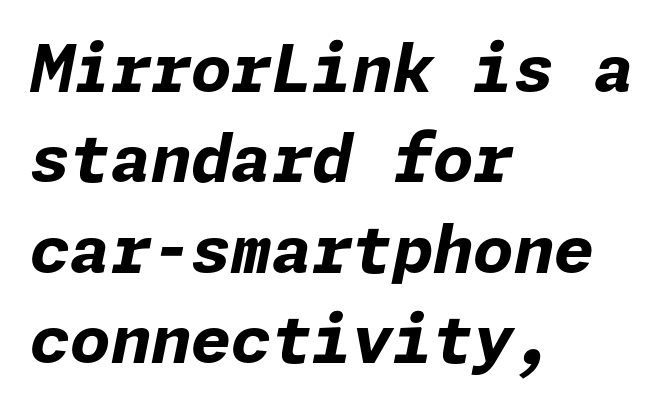
{"italic": "yes", "lean": "right", "slant_degrees": 11, "bold": "yes", "weight": "bold", "width": "normal", "stroke_contrast": "low", "x_height": "medium", "underline": "no", "align": "left", "line_spacing": "normal", "line_spacing_ratio": 1.39, "letter_spacing": "normal", "letter_spacing_em": 0.0, "glyph_px": 65}
